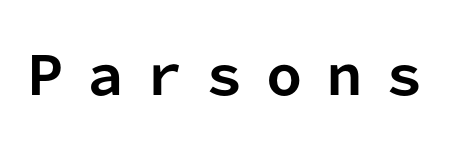
{"serif": "no", "italic": "no", "bold": "yes", "weight": "bold", "width": "normal", "stroke_contrast": "low", "x_height": "medium", "monospaced": "yes", "underline": "no", "letter_spacing": "wide", "letter_spacing_em": 0.45, "glyph_px": 52}
